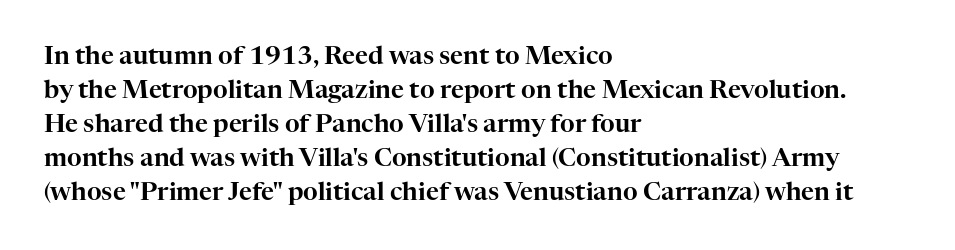
These lines were composed using upright roman letters. Line beginnings align vertically; line endings do not. Quick note: underline off. Nobody touched the tracking dial on this one. Leading matches the norm, producing a regular column.
